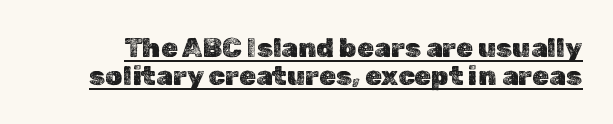
Words appear dense and cohesive because spacing is normal. Students, observe: this is what under-led, compact text looks like. If you drew a line through each stem, it would be perfectly vertical. A rule runs beneath these lines of type.
